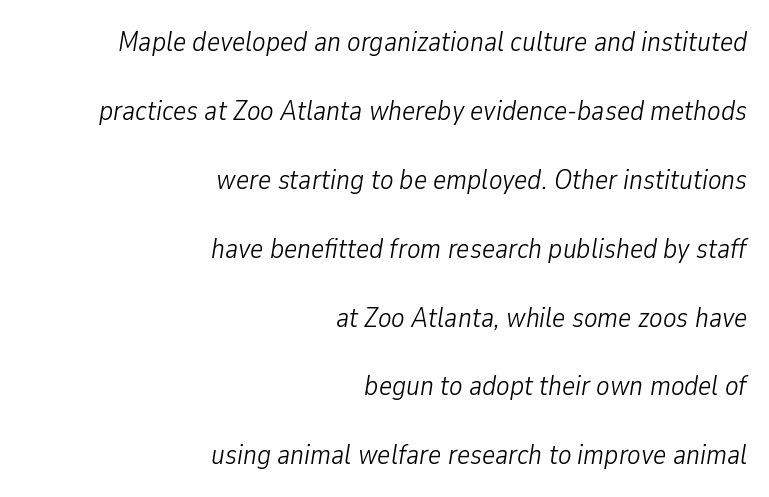
Q: Is the text bold? A: No.
Q: Is the text italic (slanted)? A: Yes, it leans right by about 9 degrees.
Q: Is the text underlined? A: No.
Q: How is the paragraph aligned? A: Right-aligned.
Q: Is the spacing between letters normal or unusually wide? A: Normal.
Q: Is the spacing between lines tight, normal or loose? A: Loose.
Q: Width (condensed, normal, or wide)? A: Condensed.
Q: Stroke contrast? A: Low.
Q: x-height? A: Medium.
Q: Monospaced? A: No.
